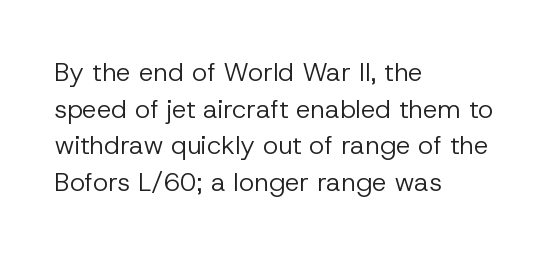
The image shows 26 px text type, upright; set left-aligned, normal line spacing (1.41x), normal letter spacing, not underlined.
